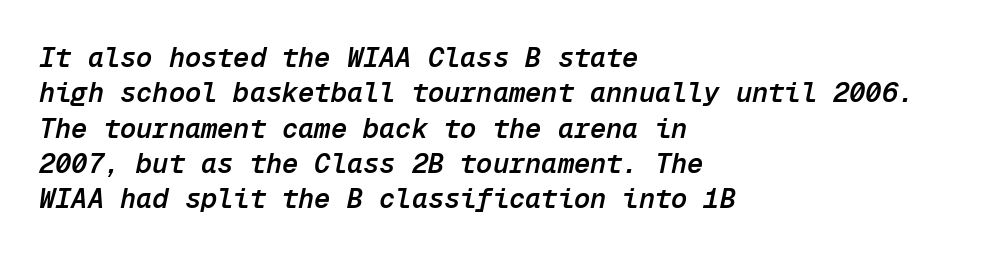
Lines of text with bare space underneath. Style check: oblique. The font is running at a semibold setting, under full bold. The rag falls on the right side of this text block.
